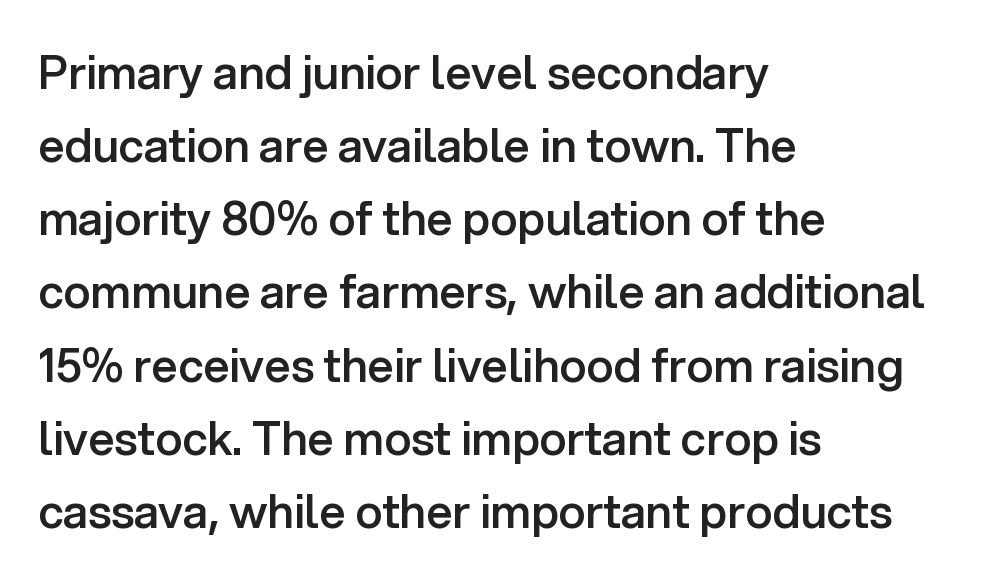
{"serif": "no", "italic": "no", "bold": "semi", "weight": "semibold", "width": "normal", "stroke_contrast": "low", "x_height": "medium", "monospaced": "no", "underline": "no", "align": "left", "line_spacing": "normal", "line_spacing_ratio": 1.59, "letter_spacing": "normal", "letter_spacing_em": 0.0, "glyph_px": 46}
